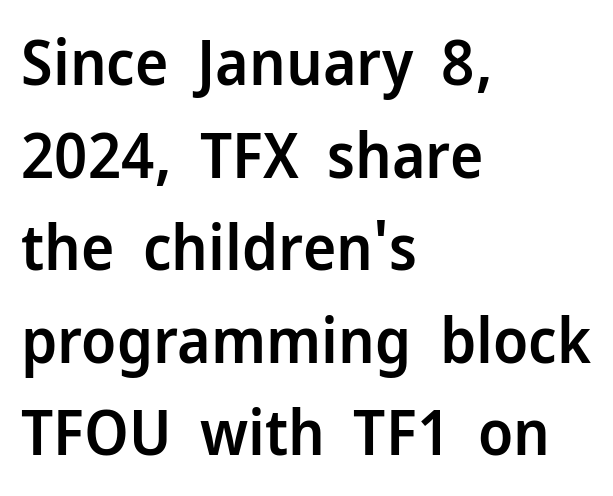
Vertical strokes here are truly vertical. Here the glyphs are tracked normally, forming tight word shapes. Moderately thickened strokes mark this as semibold type. The face used here is proportionally spaced, like ordinary book or web type.
